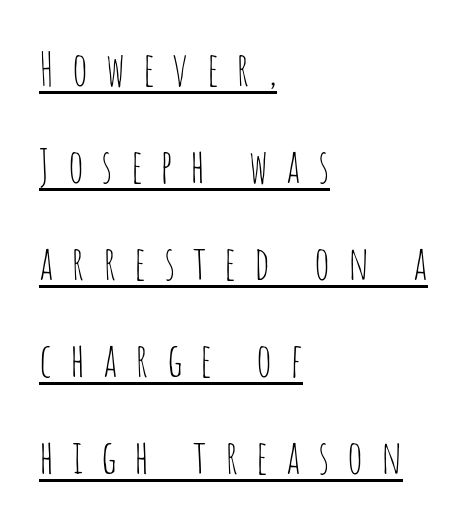
Q: Is the text bold? A: No.
Q: Is the text italic (slanted)? A: No, it is upright.
Q: Is the typeface a serif or a sans-serif typeface? A: Sans-serif.
Q: Is the text underlined? A: Yes.
Q: How is the paragraph aligned? A: Left-aligned.
Q: Is the spacing between letters normal or unusually wide? A: Unusually wide.
Q: Is the spacing between lines tight, normal or loose? A: Loose.
Q: Width (condensed, normal, or wide)? A: Condensed.
Q: Stroke contrast? A: Low.
Q: x-height? A: Large.
Q: Monospaced? A: No.
